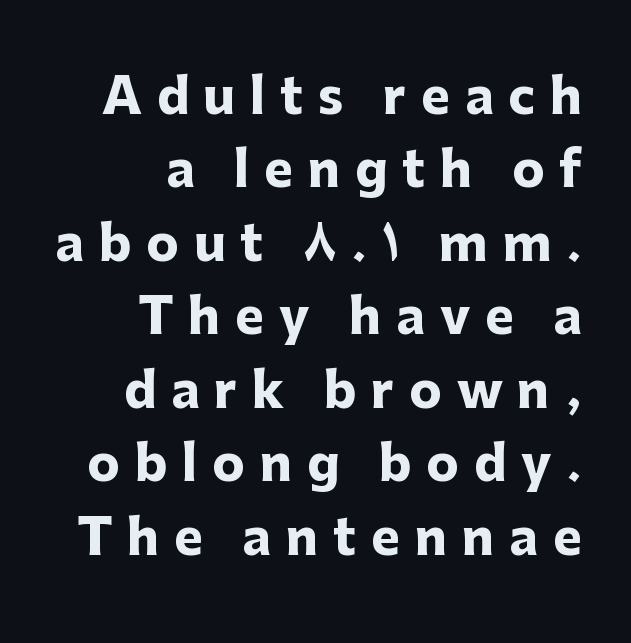
The image shows 49 px heavy sans-serif type, upright; set right-aligned, normal line spacing (1.5x), unusually wide letter spacing (+0.3 em), not underlined; low stroke contrast and a medium x-height.
